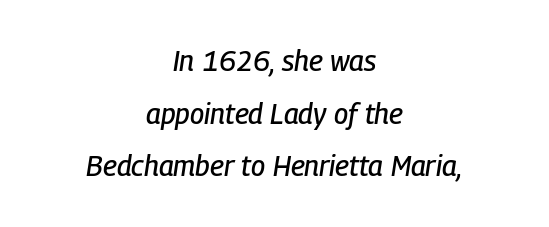
It's the slanting kind of type. The space directly below the letters is spotless. The compositor balanced each line on the midline. The face used here is proportionally spaced, like ordinary book or web type. Compared with typical body copy, the letter spacing here is the same.
